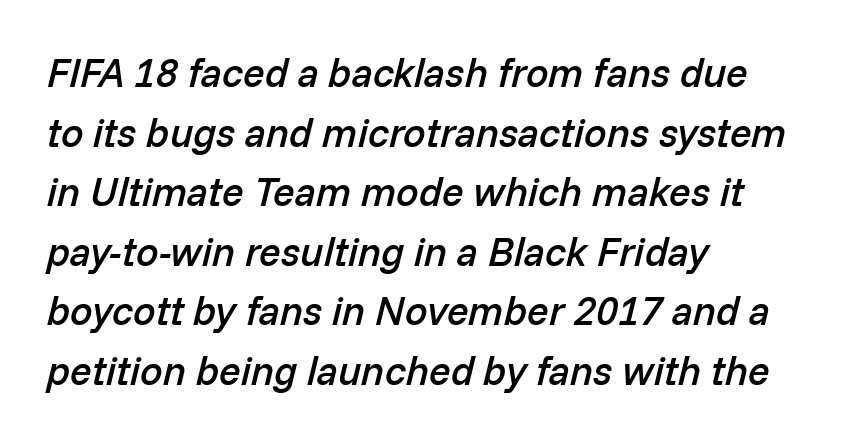
Q: Is the text bold? A: Semi-bold.
Q: Is the text italic (slanted)? A: Yes, it leans right by about 14 degrees.
Q: Is the text underlined? A: No.
Q: How is the paragraph aligned? A: Left-aligned.
Q: Is the spacing between letters normal or unusually wide? A: Normal.
Q: Is the spacing between lines tight, normal or loose? A: Normal.
Q: Width (condensed, normal, or wide)? A: Normal.
Q: Stroke contrast? A: Low.
Q: x-height? A: Medium.
Q: Monospaced? A: No.
